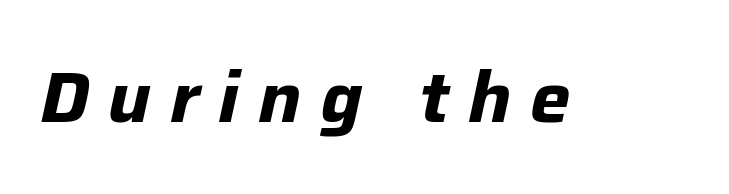
Character widths vary here, with narrow letters taking less room than wide ones. Tracking here is generous; glyphs stand well apart from one another. If you drew a line through each stem, it would be angled. These words are printed bold, with thick strokes throughout. Anything drawn beneath the words? Only blank space.
